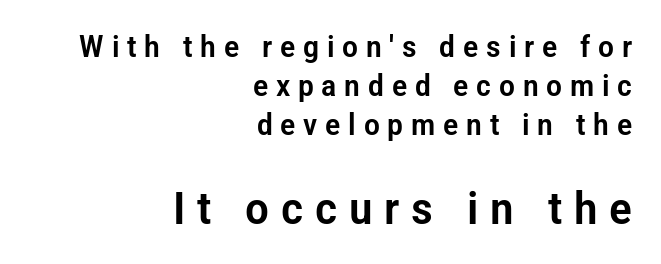
What kind of face is this? One without serifs — a sans. This sample is right-justified, so line beginnings fall wherever the words allow. Each word looks stretched out because of the extra space between its letters. Anything drawn beneath the words? Only blank space. Think of a printed novel: that variable character pitch is what you see here.
